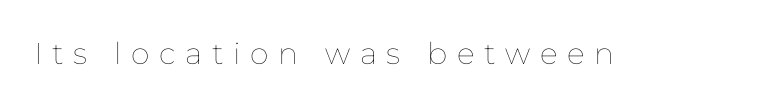
{"italic": "no", "bold": "no", "weight": "thin", "width": "normal", "stroke_contrast": "low", "x_height": "medium", "monospaced": "no", "underline": "no", "letter_spacing": "wide", "letter_spacing_em": 0.32, "glyph_px": 30}
